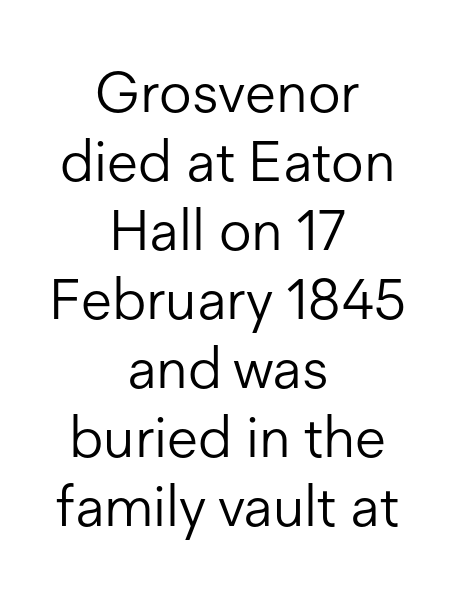
{"serif": "no", "italic": "no", "bold": "no", "weight": "light", "width": "normal", "stroke_contrast": "low", "x_height": "medium", "monospaced": "no", "underline": "no", "align": "center", "line_spacing_ratio": 1.21, "letter_spacing": "normal", "letter_spacing_em": 0.0, "glyph_px": 57}
